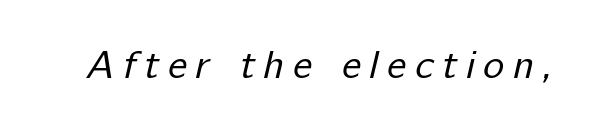
{"serif": "no", "bold": "no", "weight": "regular", "width": "normal", "stroke_contrast": "low", "x_height": "medium", "monospaced": "no", "underline": "no", "letter_spacing": "wide", "letter_spacing_em": 0.21, "glyph_px": 40}
